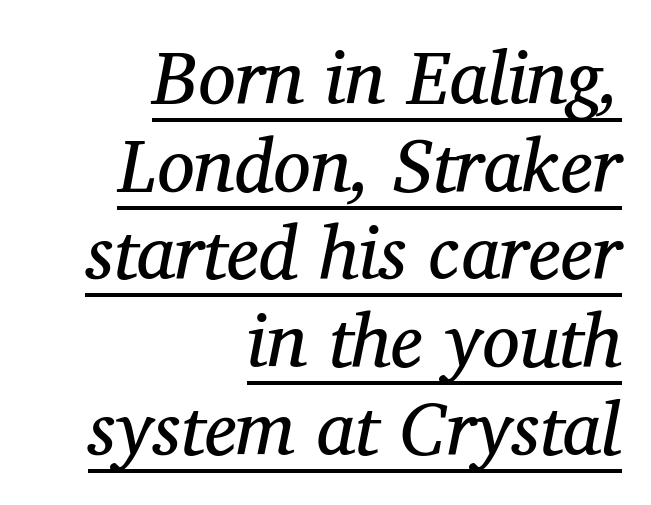
{"serif": "yes", "italic": "yes", "lean": "right", "slant_degrees": 12, "bold": "no", "weight": "regular", "width": "normal", "stroke_contrast": "medium", "x_height": "medium", "monospaced": "no", "underline": "yes", "align": "right", "line_spacing_ratio": 1.17, "letter_spacing": "normal", "letter_spacing_em": 0.0, "glyph_px": 75}
